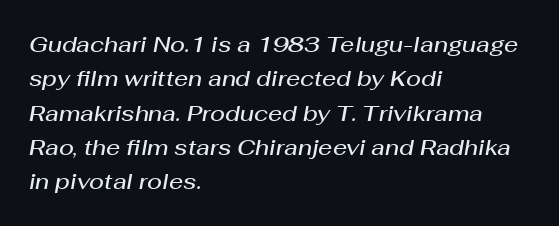
{"italic": "yes", "lean": "right", "slant_degrees": 10, "bold": "semi", "underline": "no", "align": "left", "line_spacing": "normal", "line_spacing_ratio": 1.56, "letter_spacing": "normal", "letter_spacing_em": 0.0, "glyph_px": 22}
